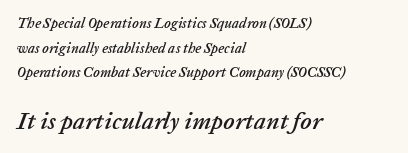
Q: Is the text italic (slanted)? A: Yes, it leans right by about 20 degrees.
Q: Is the text underlined? A: No.
Q: How is the paragraph aligned? A: Left-aligned.
Q: Is the spacing between letters normal or unusually wide? A: Normal.
Q: Which block of text is set in a larger size, the first (top) or the second (bottom)? A: The second (bottom) one.
